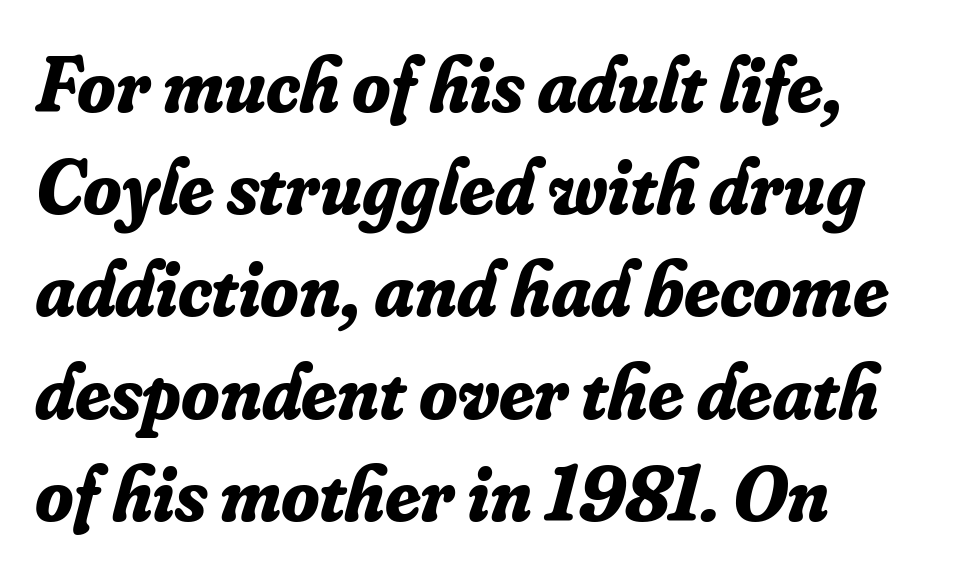
{"serif": "yes", "italic": "yes", "lean": "right", "slant_degrees": 16, "bold": "yes", "weight": "bold", "width": "normal", "stroke_contrast": "low", "x_height": "small", "monospaced": "no", "underline": "no", "align": "left", "line_spacing": "normal", "line_spacing_ratio": 1.31, "letter_spacing": "normal", "letter_spacing_em": 0.0, "glyph_px": 78}
